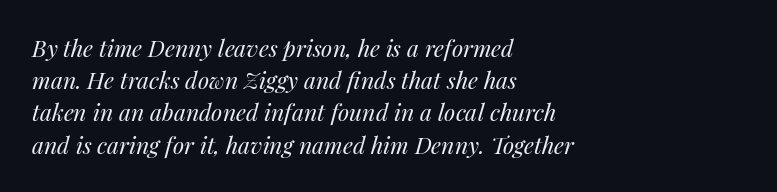
Q: Is the text bold? A: No.
Q: Is the text italic (slanted)? A: Yes, it leans right by about 14 degrees.
Q: Is the text underlined? A: No.
Q: How is the paragraph aligned? A: Left-aligned.
Q: Is the spacing between letters normal or unusually wide? A: Normal.
Q: Is the spacing between lines tight, normal or loose? A: Normal.
